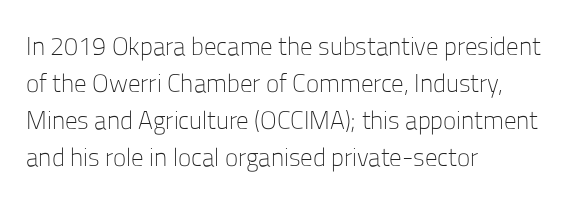
{"italic": "no", "bold": "no", "underline": "no", "align": "left", "line_spacing": "normal", "line_spacing_ratio": 1.48, "letter_spacing": "normal", "letter_spacing_em": 0.0, "glyph_px": 25}
